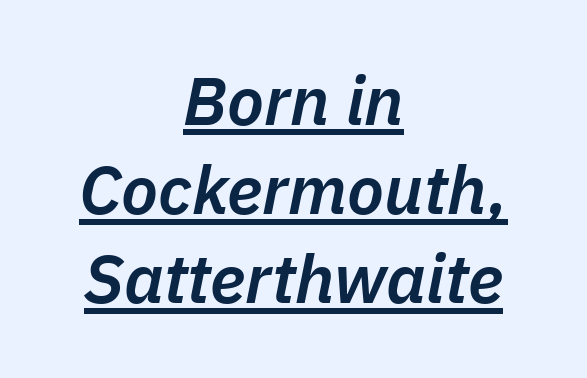
{"italic": "yes", "lean": "right", "slant_degrees": 11, "bold": "semi", "weight": "semibold", "width": "normal", "stroke_contrast": "low", "x_height": "medium", "monospaced": "no", "underline": "yes", "align": "center", "line_spacing": "normal", "line_spacing_ratio": 1.31, "letter_spacing": "normal", "letter_spacing_em": 0.0, "glyph_px": 68}
